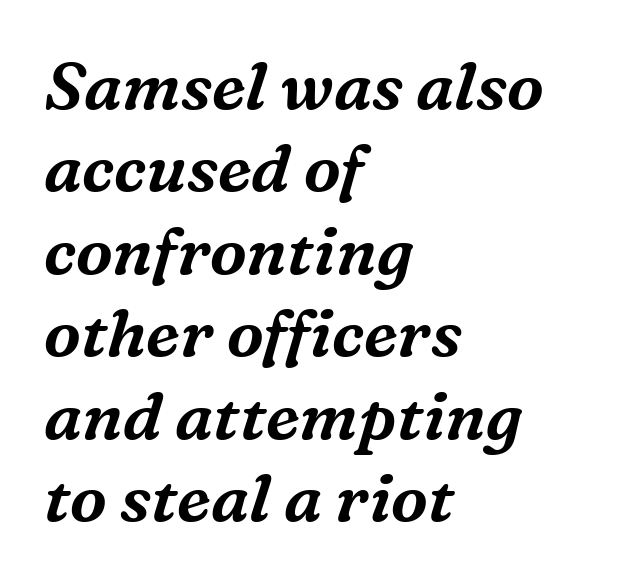
No word sits above an underline. The ragged edge is on the right, which tells us the setting is flush left. The passage shown is typed in a proportional face where columns would drift. Reading down the column, the eye jumps a familiar distance to each next line. This sample uses an oblique cut, with every glyph tilted off the vertical.
